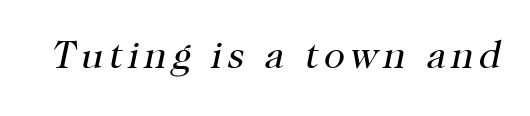
{"serif": "yes", "italic": "yes", "lean": "right", "slant_degrees": 12, "bold": "no", "weight": "regular", "width": "normal", "stroke_contrast": "high", "x_height": "medium", "monospaced": "no", "underline": "no", "glyph_px": 39}
